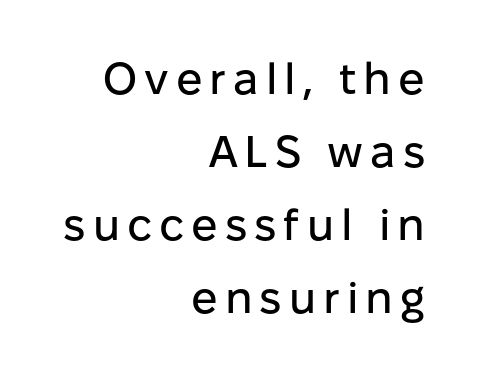
Q: Is the text italic (slanted)? A: No, it is upright.
Q: Is the typeface a serif or a sans-serif typeface? A: Sans-serif.
Q: Is the text underlined? A: No.
Q: How is the paragraph aligned? A: Right-aligned.
Q: Is the spacing between lines tight, normal or loose? A: Normal.
Q: Width (condensed, normal, or wide)? A: Normal.
Q: Stroke contrast? A: Low.
Q: x-height? A: Medium.
Q: Monospaced? A: No.
